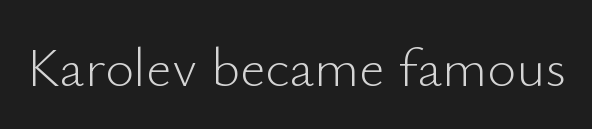
The image shows 56 px light sans-serif type, upright; set normal letter spacing, not underlined; low stroke contrast and a small x-height.
